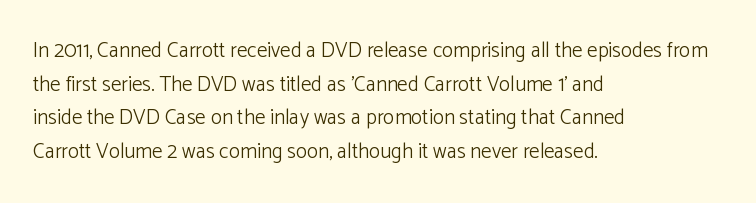
Q: Is the text bold? A: No.
Q: Is the text italic (slanted)? A: No, it is upright.
Q: Is the text underlined? A: No.
Q: How is the paragraph aligned? A: Left-aligned.
Q: Is the spacing between letters normal or unusually wide? A: Normal.
Q: Is the spacing between lines tight, normal or loose? A: Normal.
